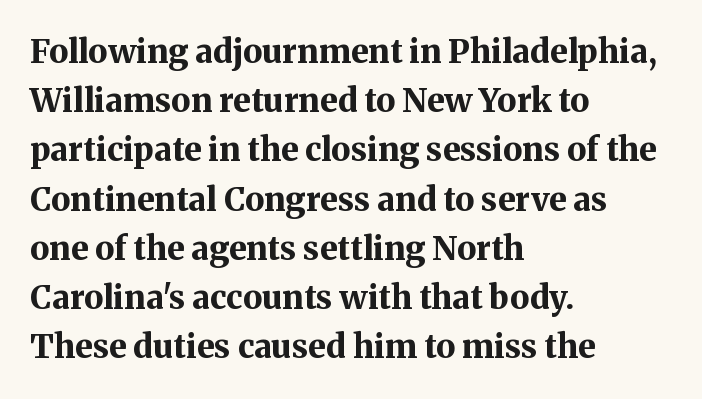
The image shows 33 px bold serif type, upright; set left-aligned, normal line spacing (1.49x), normal letter spacing, not underlined; medium stroke contrast and a medium x-height.
